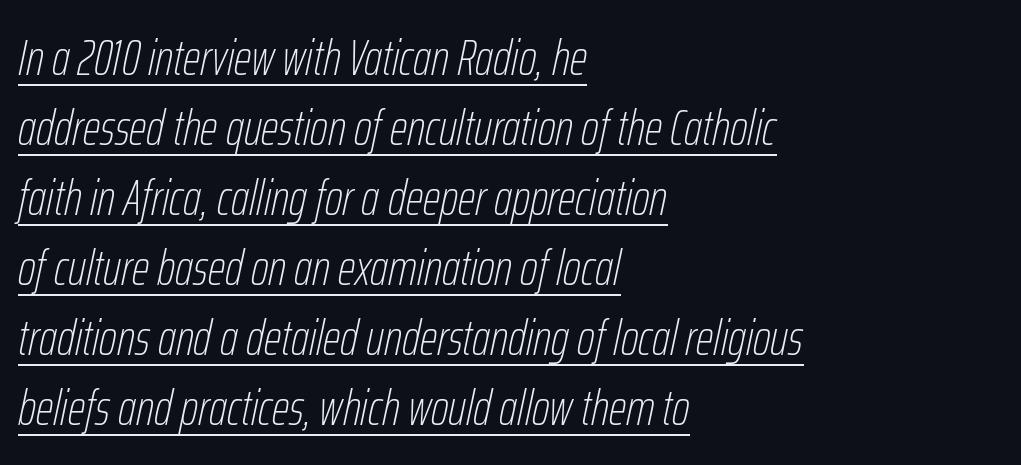
{"italic": "yes", "lean": "right", "slant_degrees": 12, "bold": "no", "weight": "thin", "width": "condensed", "stroke_contrast": "low", "x_height": "medium", "monospaced": "no", "underline": "yes", "align": "left", "line_spacing": "normal", "line_spacing_ratio": 1.4, "letter_spacing": "normal", "letter_spacing_em": 0.0, "glyph_px": 50}
